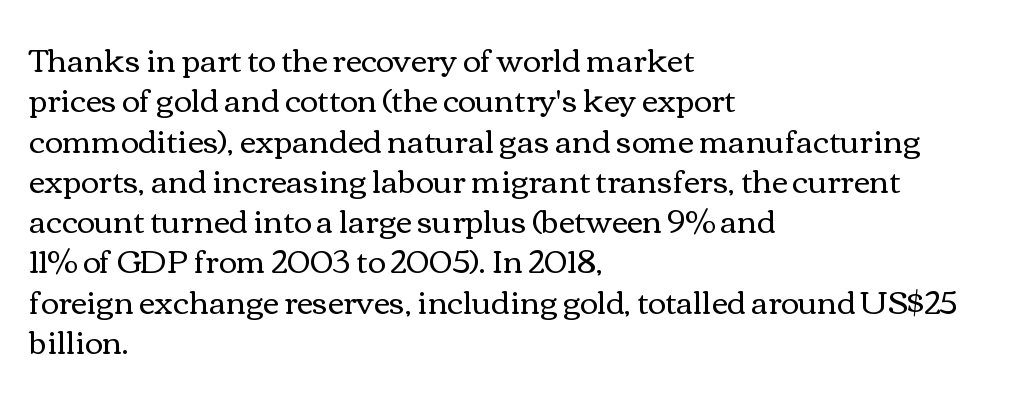
This sample uses an upright cut, with every glyph sitting square on the baseline. A typesetter would call this leading conventional body-copy spacing. Horizontally, the lines are justified to the leading edge only. Standard letterfit; no display-style spreading of the glyphs.
